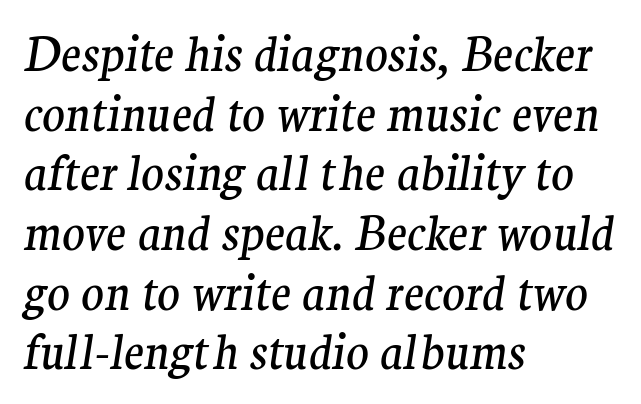
The rows are spaced the way most documents space them. Proportional: the letters do not fall into vertical columns. The rendering anchors every line to the left-hand side. Students, note that the glyphs here touch the page at normal intervals.
